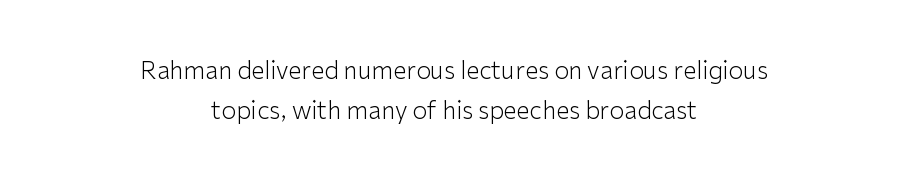
Q: Is the text bold? A: No.
Q: Is the text italic (slanted)? A: No, it is upright.
Q: Is the text underlined? A: No.
Q: How is the paragraph aligned? A: Centered.
Q: Is the spacing between letters normal or unusually wide? A: Normal.
Q: Is the spacing between lines tight, normal or loose? A: Normal.
